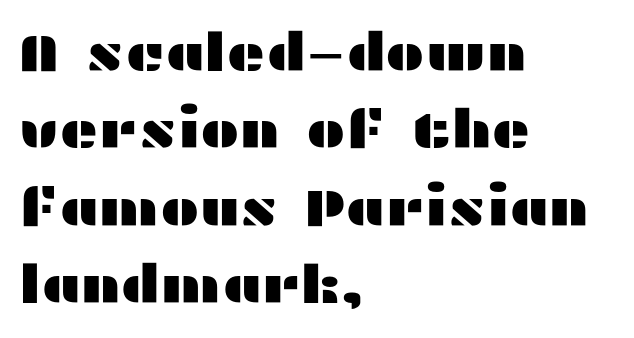
Default kerning and tracking; the words read as compact shapes. One glance says typical: line gaps are just what's usual. In terms of letterform style, serifs are entirely absent. All the whitespace from short lines collects on the right. This sample uses an upright cut, with every glyph sitting square on the baseline.
